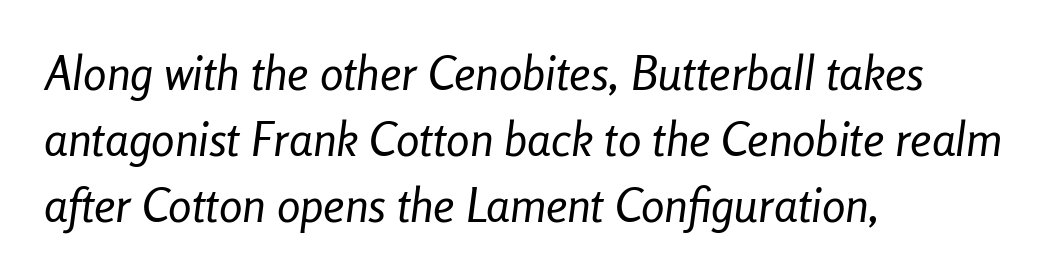
The image shows 47 px regular-weight, condensed type, italic (leaning right); set left-aligned, normal line spacing (1.4x), normal letter spacing, not underlined; low stroke contrast and a medium x-height.
